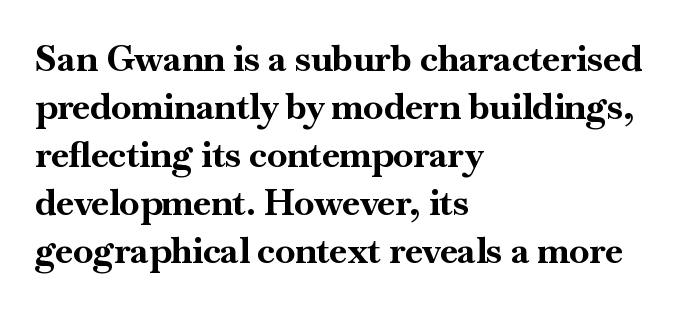
The image shows 36 px bold serif type, upright; set left-aligned, normal line spacing (1.33x), normal letter spacing, not underlined; high stroke contrast and a small x-height.
